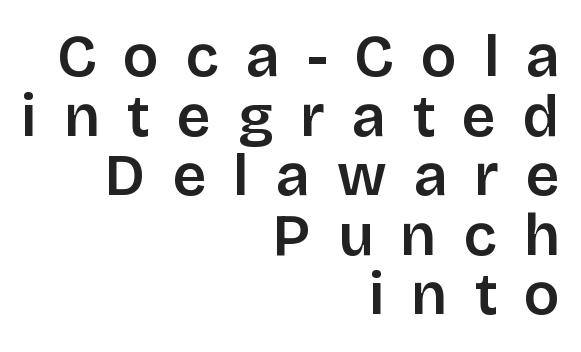
The image shows 59 px sans-serif type, upright; set right-aligned, tight line spacing (1.01x), unusually wide letter spacing (+0.46 em), not underlined; low stroke contrast and a large x-height.
